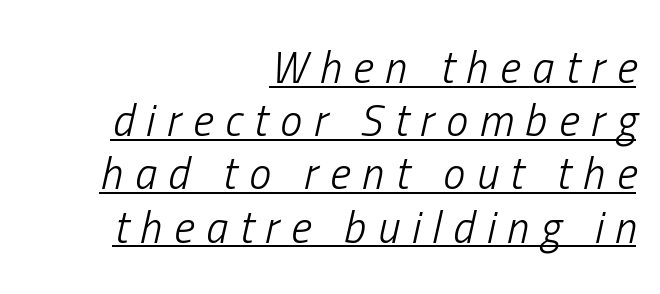
The image shows 44 px light, condensed type, italic (leaning right); set right-aligned, line spacing 1.21x, unusually wide letter spacing (+0.27 em), underlined; low stroke contrast and a medium x-height.
